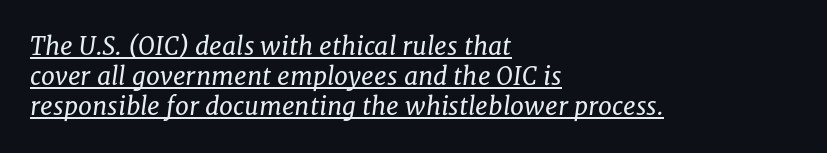
The image shows 25 px text type, italic (leaning right); set left-aligned, line spacing 1.21x, normal letter spacing, underlined.
